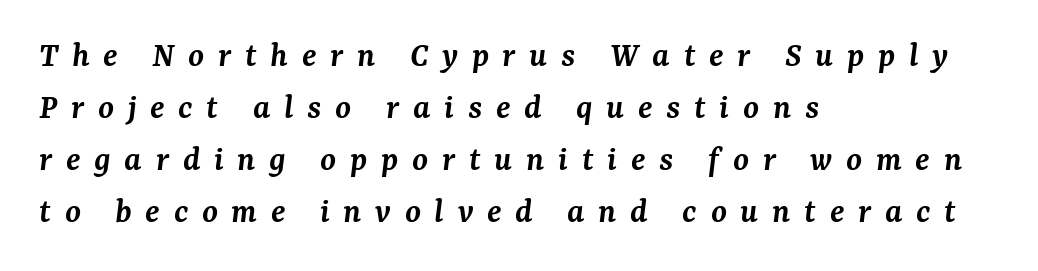
Which margin do the lines hug? The left one — the right edge is uneven. The characters look somewhat weighty, a semibold short of true bold. Regarding leading, the lines here are spaced in the standard way. Emphasis-style slanted type is in use. The passage shown is typeset with a serif family. Characters follow at a spacing far wider than the type designer built in.
